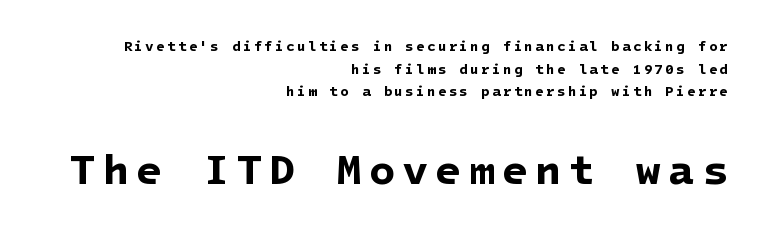
Q: Is the text bold? A: Yes.
Q: Is the typeface a serif or a sans-serif typeface? A: Sans-serif.
Q: Is the text underlined? A: No.
Q: How is the paragraph aligned? A: Right-aligned.
Q: Is the spacing between lines tight, normal or loose? A: Normal.
Q: Which block of text is set in a larger size, the first (top) or the second (bottom)? A: The second (bottom) one.
Q: Width (condensed, normal, or wide)? A: Normal.
Q: Stroke contrast? A: Low.
Q: x-height? A: Medium.
